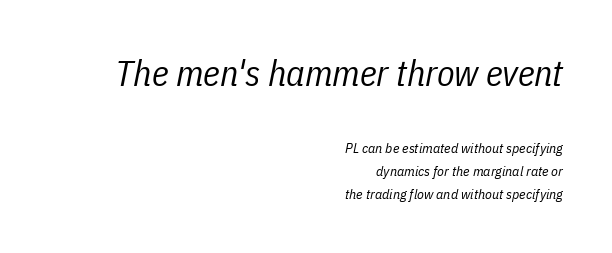
The image shows 36 px regular-weight, condensed type, italic (leaning right); set right-aligned, normal line spacing (1.66x), normal letter spacing, not underlined; the first (top) block is 2.57x larger; low stroke contrast and a medium x-height.
